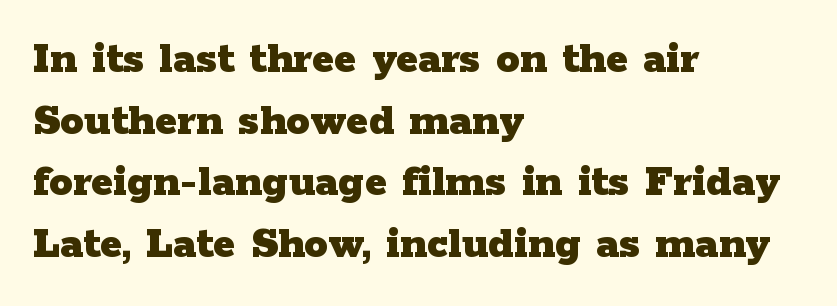
The image shows 47 px heavy, wide serif type, upright; set left-aligned, normal line spacing (1.31x), normal letter spacing, not underlined; low stroke contrast and a medium x-height.
